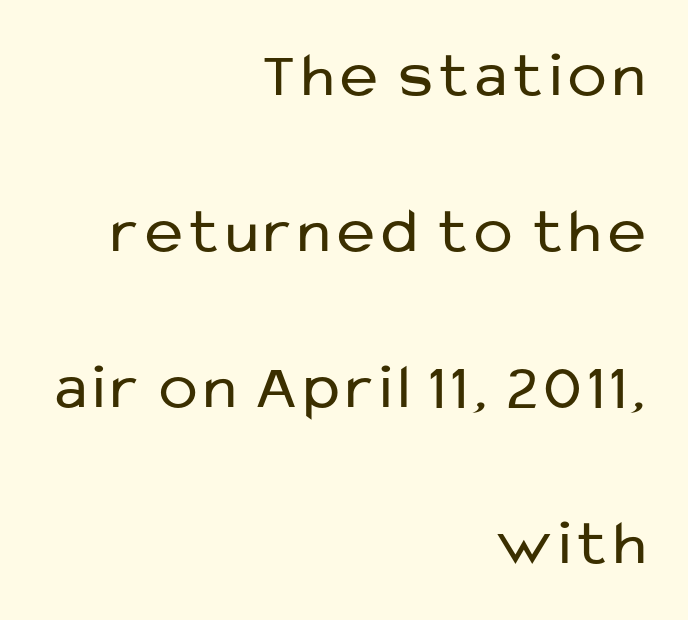
{"serif": "no", "italic": "no", "bold": "no", "weight": "regular", "width": "normal", "stroke_contrast": "low", "x_height": "medium", "monospaced": "no", "underline": "no", "align": "right", "line_spacing": "loose", "line_spacing_ratio": 2.44, "glyph_px": 64}
